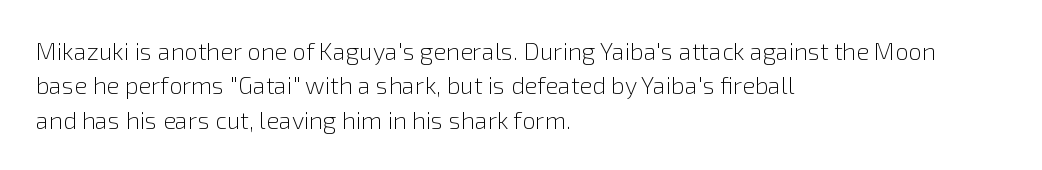
Vertical stems look standard width or narrower in stroke. Default kerning and tracking; the words read as compact shapes. These lines are set flush left with a ragged right edge. The baseline area is clear.
